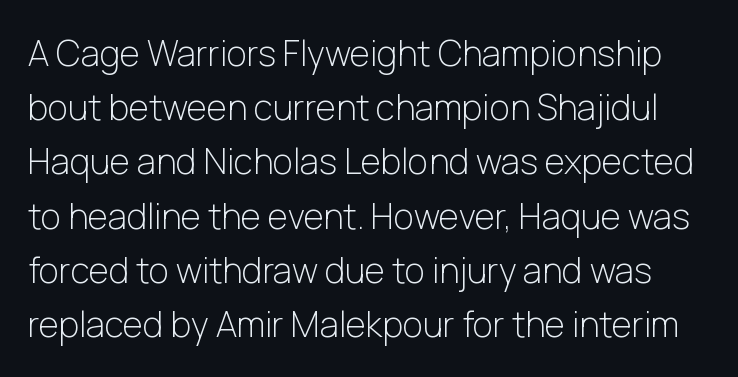
You can tell from the bare stems that sans-serif type was used. This is roman type, the default non-slanted kind. Characters follow at the spacing the type designer built in. Nobody drew a line under any word here. The strokes are not fattened; the text isn't bold.
